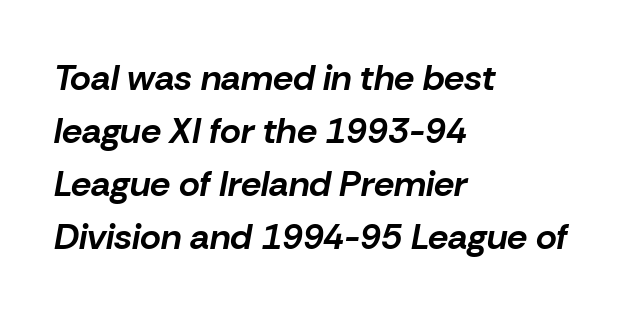
Q: Is the text bold? A: Yes.
Q: Is the text italic (slanted)? A: Yes, it leans right by about 10 degrees.
Q: Is the text underlined? A: No.
Q: How is the paragraph aligned? A: Left-aligned.
Q: Is the spacing between letters normal or unusually wide? A: Normal.
Q: Is the spacing between lines tight, normal or loose? A: Normal.
Q: Width (condensed, normal, or wide)? A: Normal.
Q: Stroke contrast? A: Low.
Q: x-height? A: Medium.
Q: Monospaced? A: No.
